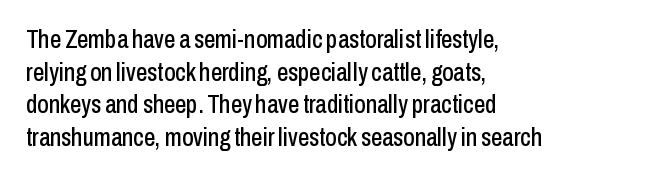
{"italic": "no", "underline": "no", "align": "left", "line_spacing": "normal", "line_spacing_ratio": 1.31, "letter_spacing": "normal", "letter_spacing_em": 0.0, "glyph_px": 25}
